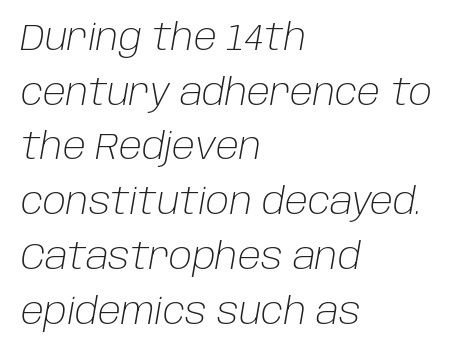
Successive baselines arrive at the customary interval. Character widths vary here, with narrow letters taking less room than wide ones. Heft: none added — not bold. Check under the words: just untouched page. Alignment: flush left.
